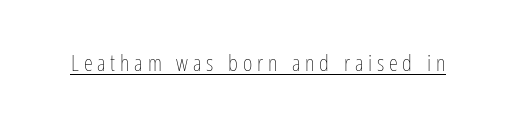
Q: Is the text bold? A: No.
Q: Is the text italic (slanted)? A: No, it is upright.
Q: Is the text underlined? A: Yes.
Q: Is the spacing between letters normal or unusually wide? A: Unusually wide.
